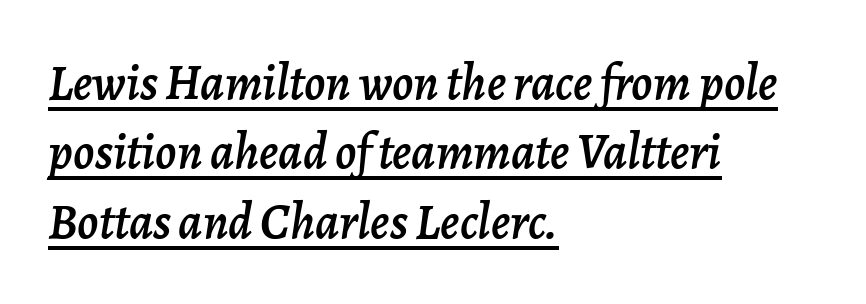
Q: Is the text italic (slanted)? A: Yes, it leans right by about 7 degrees.
Q: Is the text underlined? A: Yes.
Q: How is the paragraph aligned? A: Left-aligned.
Q: Is the spacing between letters normal or unusually wide? A: Normal.
Q: Is the spacing between lines tight, normal or loose? A: Normal.
Q: Width (condensed, normal, or wide)? A: Normal.
Q: Stroke contrast? A: Low.
Q: x-height? A: Medium.
Q: Monospaced? A: No.
